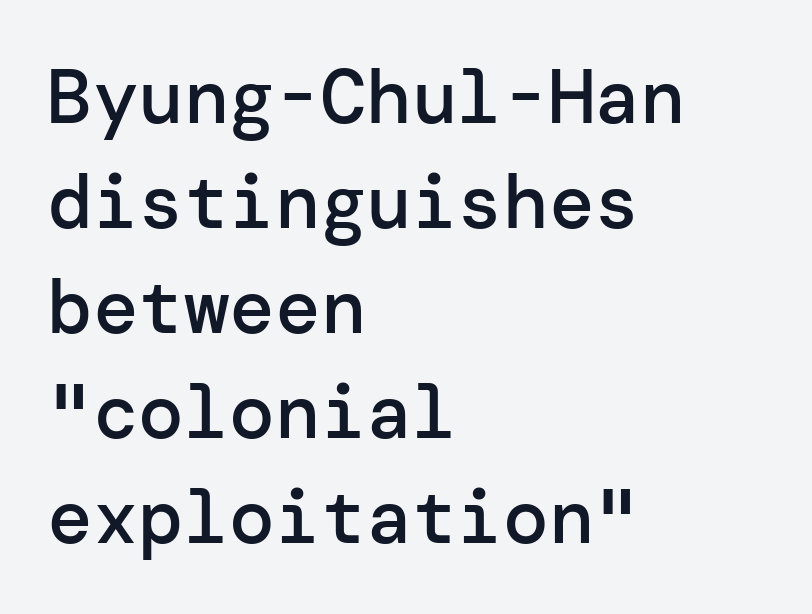
{"serif": "no", "italic": "no", "bold": "semi", "weight": "semibold", "width": "normal", "stroke_contrast": "low", "x_height": "medium", "underline": "no", "align": "left", "line_spacing": "normal", "line_spacing_ratio": 1.38, "letter_spacing": "normal", "letter_spacing_em": 0.0, "glyph_px": 76}
